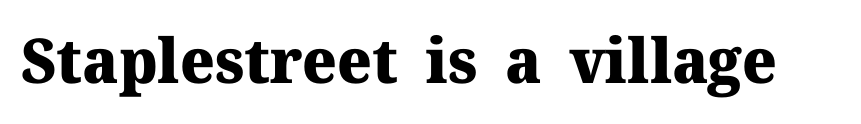
{"serif": "yes", "italic": "no", "bold": "yes", "weight": "heavy", "width": "normal", "stroke_contrast": "medium", "x_height": "medium", "monospaced": "no", "underline": "no", "letter_spacing": "normal", "letter_spacing_em": 0.0, "glyph_px": 62}
